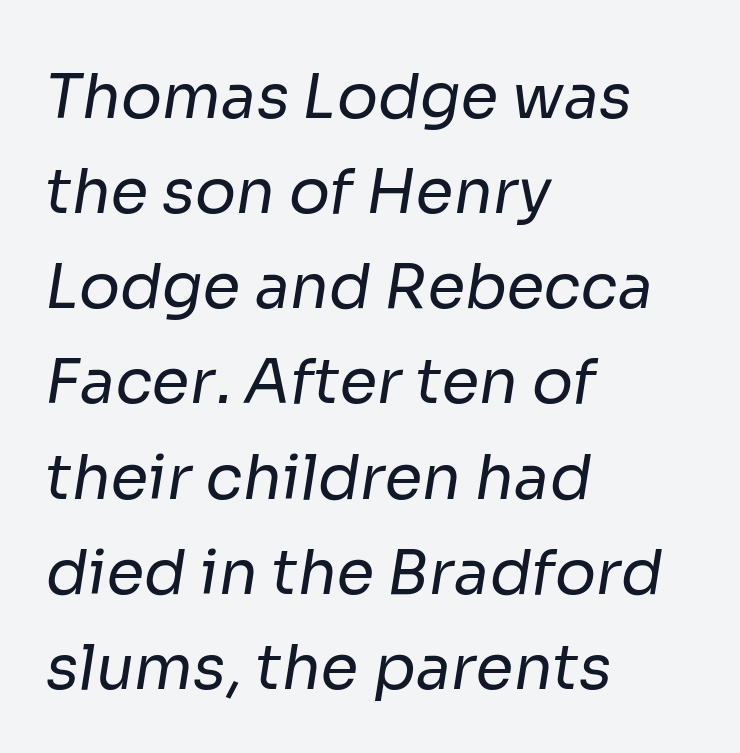
The image shows 61 px regular-weight sans-serif type; set left-aligned, normal line spacing (1.56x), normal letter spacing, not underlined; low stroke contrast and a medium x-height.
